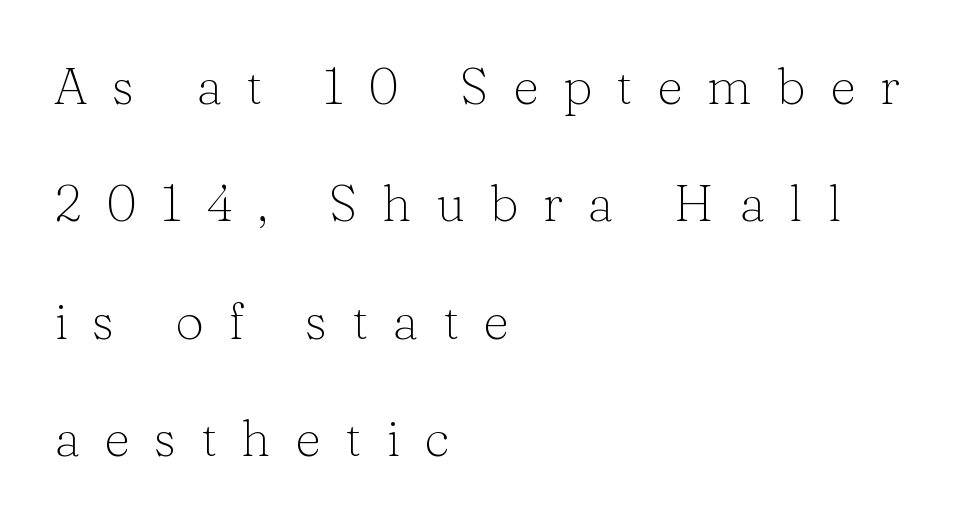
{"serif": "yes", "italic": "no", "bold": "no", "weight": "light", "width": "normal", "stroke_contrast": "low", "x_height": "medium", "monospaced": "no", "underline": "no", "align": "left", "line_spacing": "loose", "line_spacing_ratio": 2.3, "letter_spacing": "wide", "letter_spacing_em": 0.48, "glyph_px": 51}
